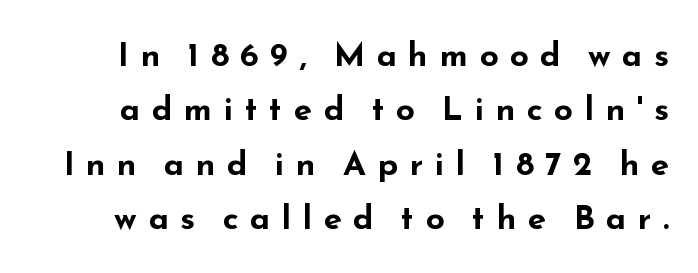
{"serif": "no", "italic": "no", "bold": "yes", "weight": "bold", "width": "wide", "stroke_contrast": "low", "x_height": "small", "monospaced": "no", "underline": "no", "line_spacing": "normal", "line_spacing_ratio": 1.65, "letter_spacing": "wide", "letter_spacing_em": 0.35, "glyph_px": 33}
